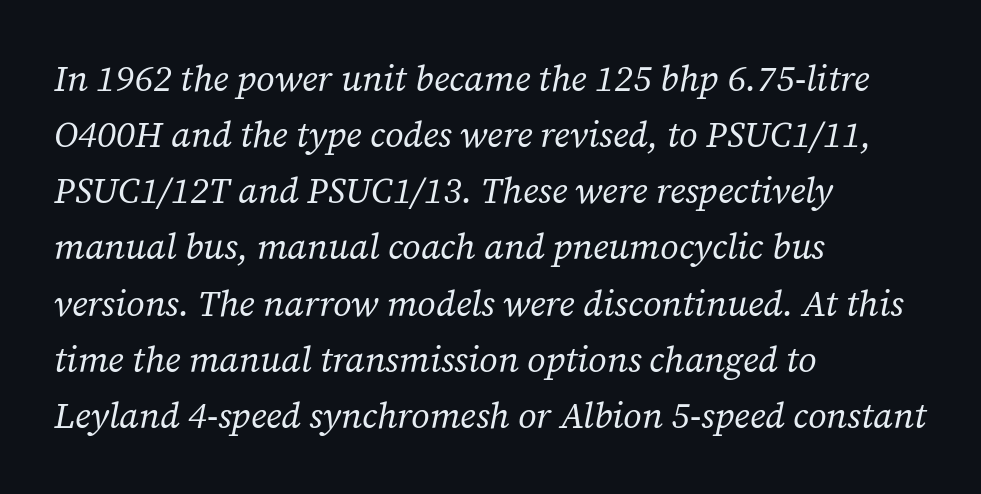
The image shows 36 px regular-weight serif type, italic (leaning right); set left-aligned, normal line spacing (1.56x), normal letter spacing, not underlined; low stroke contrast and a medium x-height.
